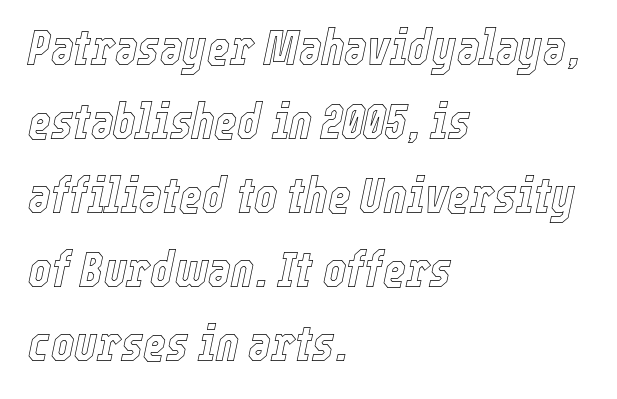
The image shows 49 px condensed type, italic (leaning right); set left-aligned, normal line spacing (1.51x), normal letter spacing, not underlined; a medium x-height.
